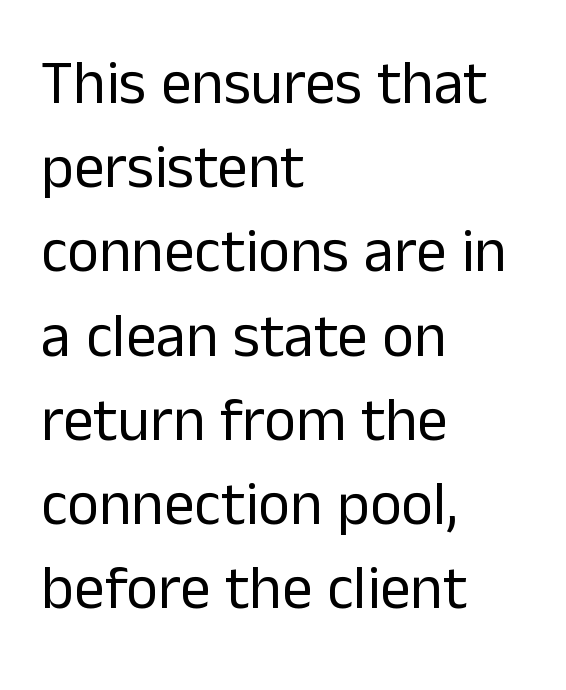
Posture: straight, roman, zero tilt. Is this a sans? Yes — the strokes have no serifs. The cut favours lightness, reaching ordinary text weight at its darkest. Underline: absent. Characters follow at the spacing the type designer built in. The line-height multiplier appears to be the usual default.
